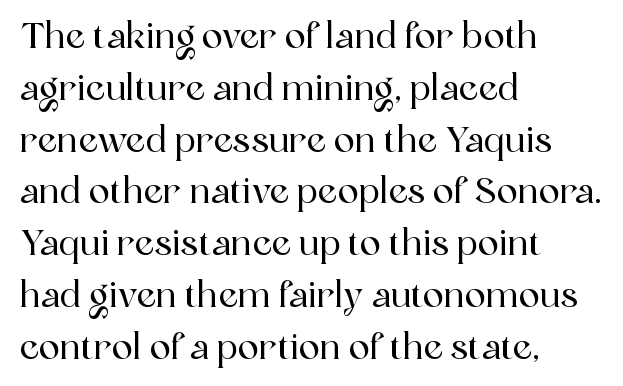
The image shows 35 px serif type, upright; set left-aligned, normal line spacing (1.48x), normal letter spacing, not underlined; a medium x-height.
